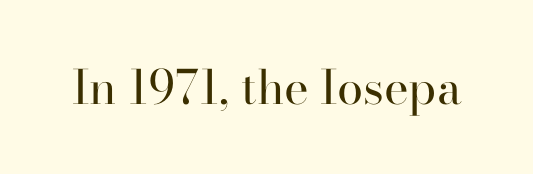
Q: Is the text bold? A: No.
Q: Is the text italic (slanted)? A: No, it is upright.
Q: Is the typeface a serif or a sans-serif typeface? A: Serif.
Q: Is the text underlined? A: No.
Q: Is the spacing between letters normal or unusually wide? A: Normal.
Q: Width (condensed, normal, or wide)? A: Normal.
Q: Stroke contrast? A: High.
Q: x-height? A: Small.
Q: Monospaced? A: No.
